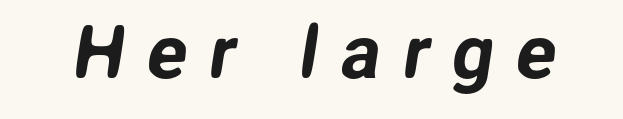
{"serif": "no", "width": "normal", "stroke_contrast": "low", "x_height": "medium", "monospaced": "no", "underline": "no", "letter_spacing": "wide", "letter_spacing_em": 0.3, "glyph_px": 74}
